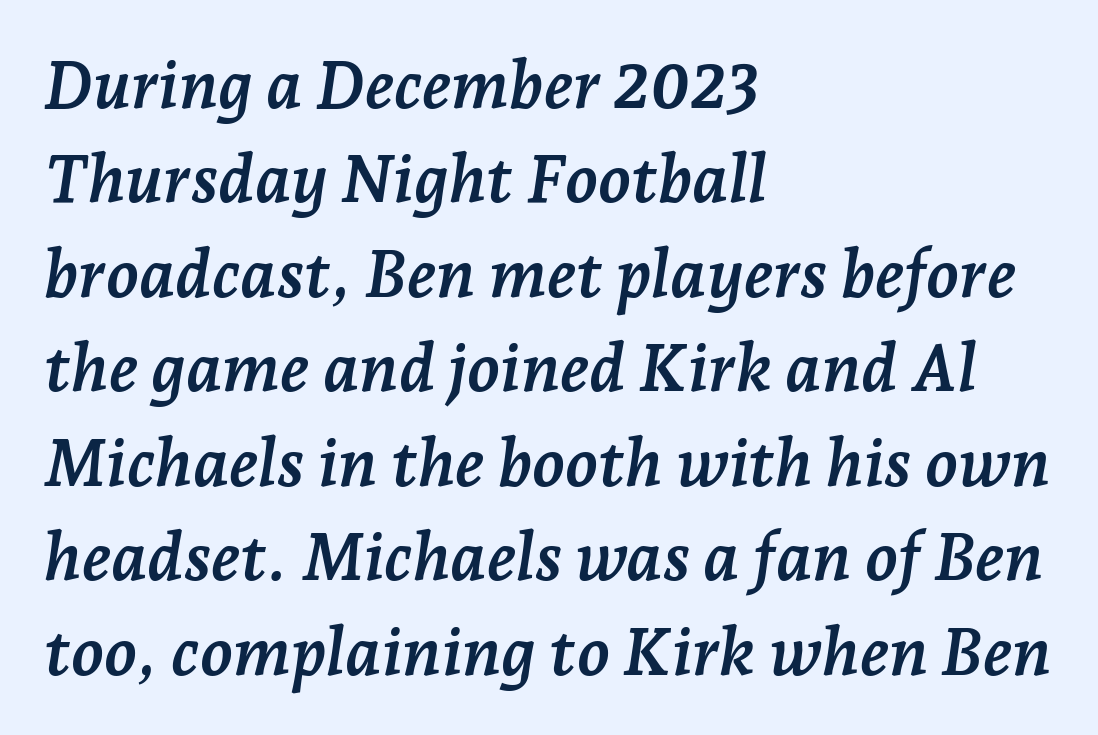
{"serif": "yes", "italic": "yes", "lean": "right", "slant_degrees": 7, "bold": "yes", "weight": "semibold", "width": "normal", "stroke_contrast": "low", "x_height": "medium", "monospaced": "no", "underline": "no", "align": "left", "line_spacing": "normal", "line_spacing_ratio": 1.41, "letter_spacing": "normal", "letter_spacing_em": 0.0, "glyph_px": 67}
